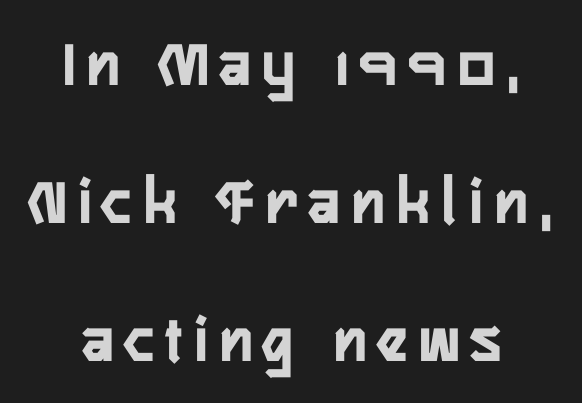
{"serif": "no", "italic": "no", "width": "condensed", "stroke_contrast": "low", "x_height": "medium", "monospaced": "no", "underline": "no", "align": "center", "line_spacing": "loose", "line_spacing_ratio": 2.03, "glyph_px": 68}
